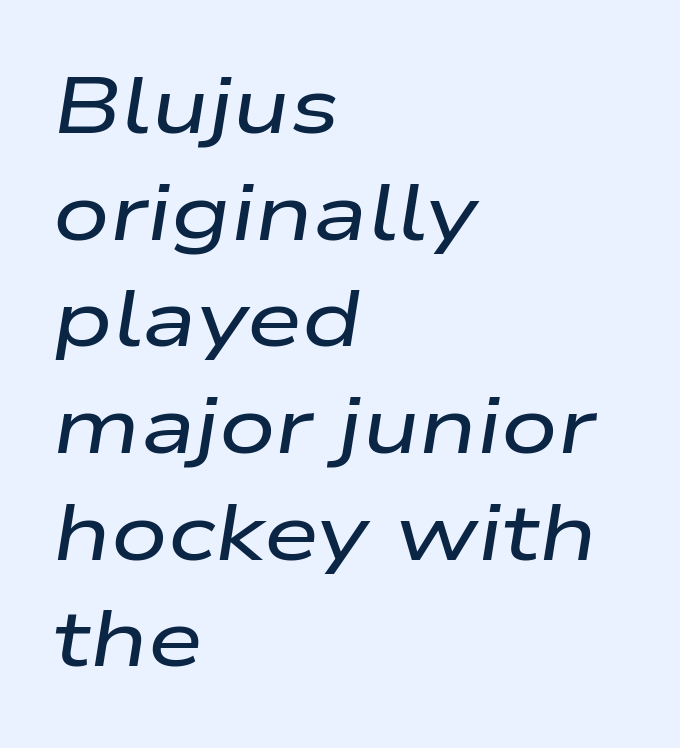
{"italic": "yes", "lean": "right", "slant_degrees": 9, "width": "wide", "stroke_contrast": "low", "x_height": "medium", "monospaced": "no", "underline": "no", "align": "left", "line_spacing": "normal", "line_spacing_ratio": 1.35, "letter_spacing": "normal", "letter_spacing_em": 0.0, "glyph_px": 79}
